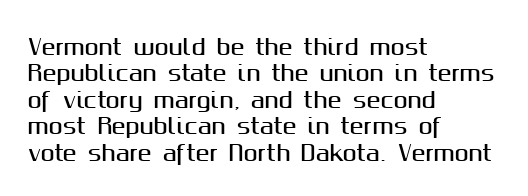
{"italic": "no", "underline": "no", "align": "left", "line_spacing": "normal", "line_spacing_ratio": 1.26, "letter_spacing": "normal", "letter_spacing_em": 0.0, "glyph_px": 21}
